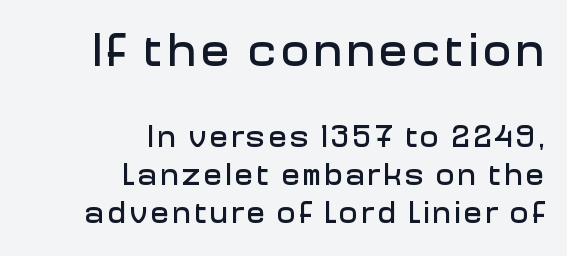
Q: Is the text italic (slanted)? A: No, it is upright.
Q: Is the typeface a serif or a sans-serif typeface? A: Sans-serif.
Q: Is the text underlined? A: No.
Q: How is the paragraph aligned? A: Right-aligned.
Q: Which block of text is set in a larger size, the first (top) or the second (bottom)? A: The first (top) one.
Q: Width (condensed, normal, or wide)? A: Normal.
Q: Stroke contrast? A: Low.
Q: x-height? A: Medium.
Q: Monospaced? A: No.
